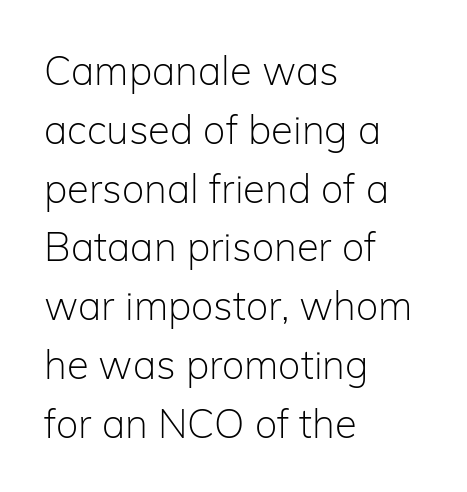
{"serif": "no", "italic": "no", "bold": "no", "weight": "light", "width": "normal", "stroke_contrast": "low", "x_height": "medium", "monospaced": "no", "underline": "no", "align": "left", "line_spacing": "normal", "line_spacing_ratio": 1.47, "letter_spacing": "normal", "letter_spacing_em": 0.0, "glyph_px": 40}
